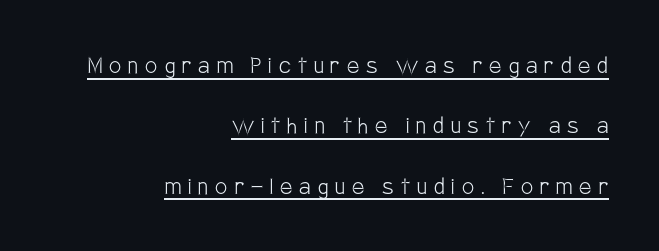
These glyphs show unthickened strokes, regular width or finer. This sample carries an underscore along the baseline area. It's the straight-up-and-down kind of type. Leading: increased. Horizontal alignment here is rightward, an uncommon choice for prose.
